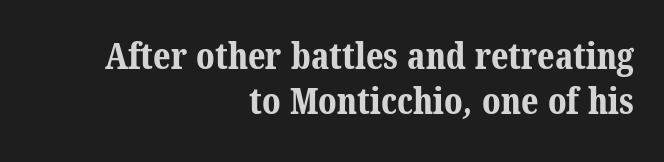
Q: Is the text bold? A: Yes.
Q: Is the typeface a serif or a sans-serif typeface? A: Serif.
Q: Is the text underlined? A: No.
Q: How is the paragraph aligned? A: Right-aligned.
Q: Is the spacing between letters normal or unusually wide? A: Normal.
Q: Width (condensed, normal, or wide)? A: Normal.
Q: Stroke contrast? A: Medium.
Q: x-height? A: Medium.
Q: Monospaced? A: No.
